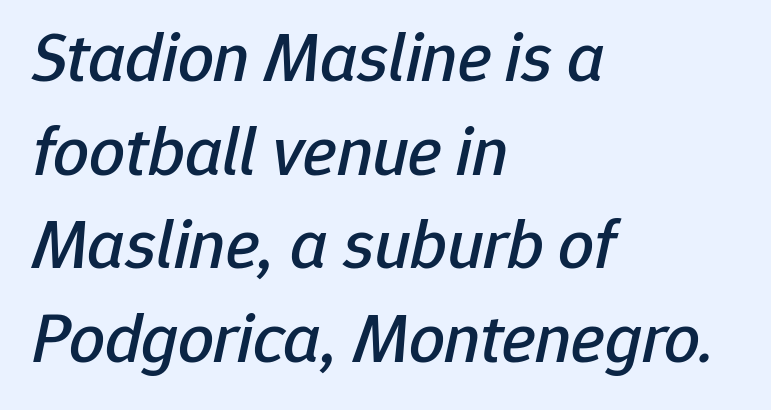
{"italic": "yes", "lean": "right", "slant_degrees": 12, "width": "normal", "stroke_contrast": "low", "x_height": "medium", "monospaced": "no", "underline": "no", "align": "left", "line_spacing": "normal", "line_spacing_ratio": 1.32, "letter_spacing": "normal", "letter_spacing_em": 0.0, "glyph_px": 71}
